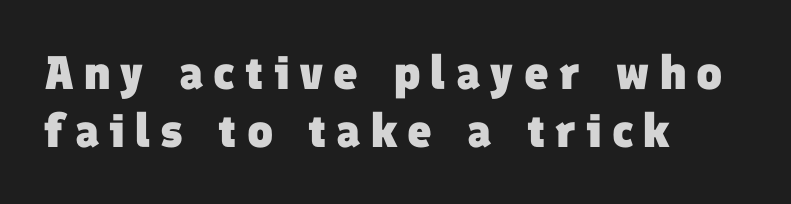
Q: Is the text bold? A: Yes.
Q: Is the typeface a serif or a sans-serif typeface? A: Sans-serif.
Q: Is the text underlined? A: No.
Q: How is the paragraph aligned? A: Left-aligned.
Q: Is the spacing between letters normal or unusually wide? A: Unusually wide.
Q: Width (condensed, normal, or wide)? A: Normal.
Q: Stroke contrast? A: Low.
Q: x-height? A: Medium.
Q: Monospaced? A: No.
